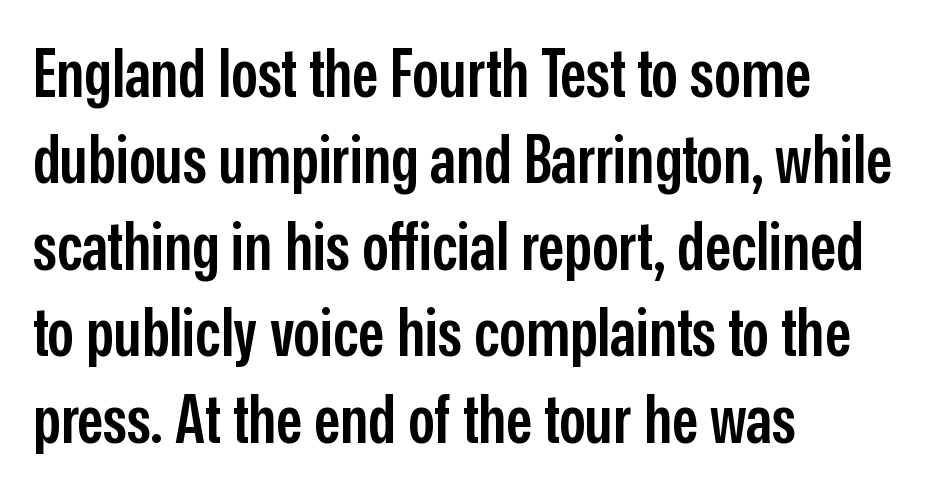
{"serif": "no", "italic": "no", "bold": "semi", "weight": "semibold", "width": "condensed", "stroke_contrast": "low", "x_height": "medium", "monospaced": "no", "underline": "no", "align": "left", "line_spacing": "normal", "line_spacing_ratio": 1.31, "letter_spacing": "normal", "letter_spacing_em": 0.0, "glyph_px": 66}
